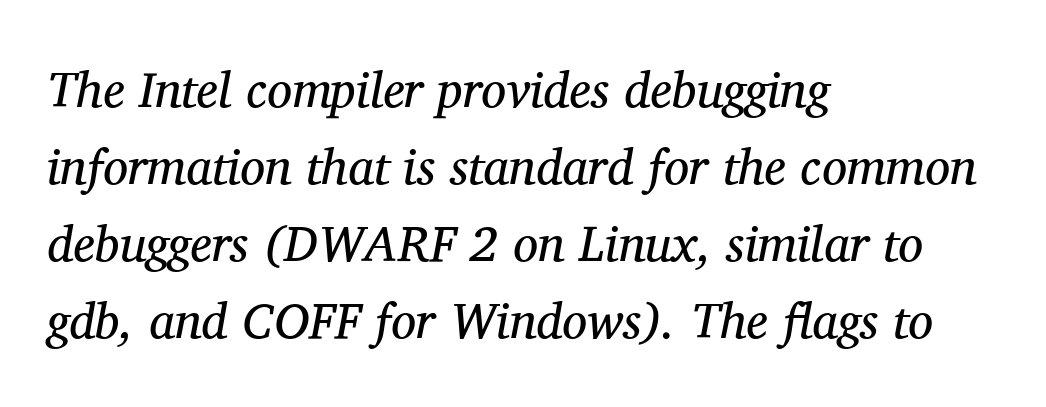
{"serif": "yes", "italic": "yes", "lean": "right", "slant_degrees": 11, "bold": "no", "weight": "regular", "width": "normal", "stroke_contrast": "medium", "x_height": "medium", "monospaced": "no", "underline": "no", "align": "left", "line_spacing": "normal", "line_spacing_ratio": 1.54, "letter_spacing": "normal", "letter_spacing_em": 0.0, "glyph_px": 50}
